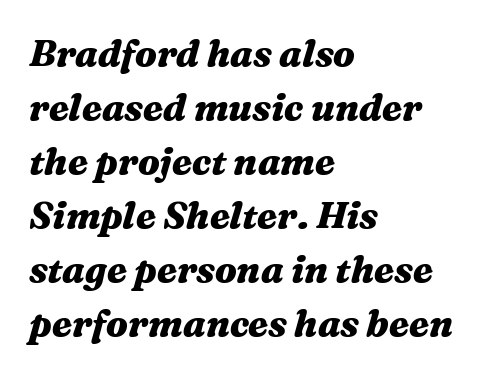
Compared with an ordinary text face, these strokes are far heavier — a full bold. Observe the ordinary spacing: letters are neighbours, not strangers. Whoever set this chose a conventional vertical rhythm. You could not count columns in this text — the font is proportionally spaced.
